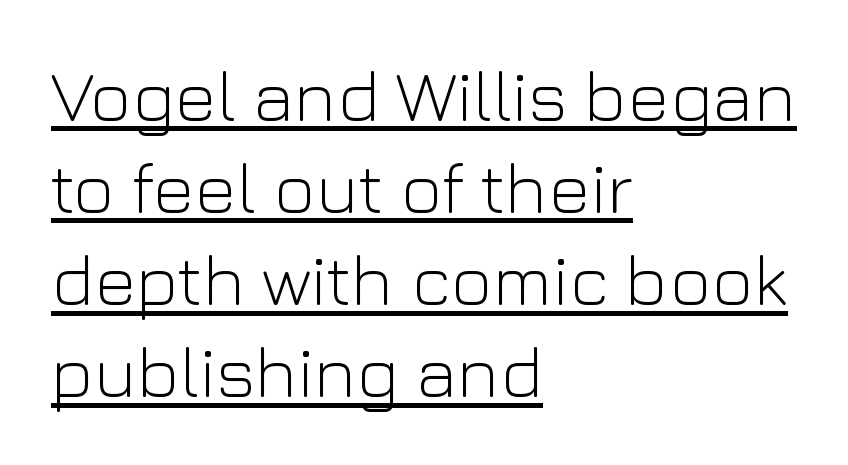
{"serif": "no", "italic": "no", "bold": "no", "weight": "light", "width": "normal", "stroke_contrast": "low", "x_height": "medium", "monospaced": "no", "underline": "yes", "align": "left", "line_spacing": "normal", "line_spacing_ratio": 1.28, "letter_spacing": "normal", "letter_spacing_em": 0.0, "glyph_px": 72}
